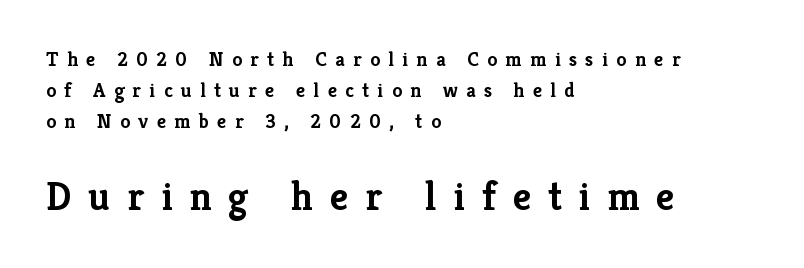
The image shows 40 px semibold serif type, upright; set left-aligned, normal line spacing (1.55x), unusually wide letter spacing (+0.42 em), not underlined; the second (bottom) block is 2.0x larger; low stroke contrast and a medium x-height.
